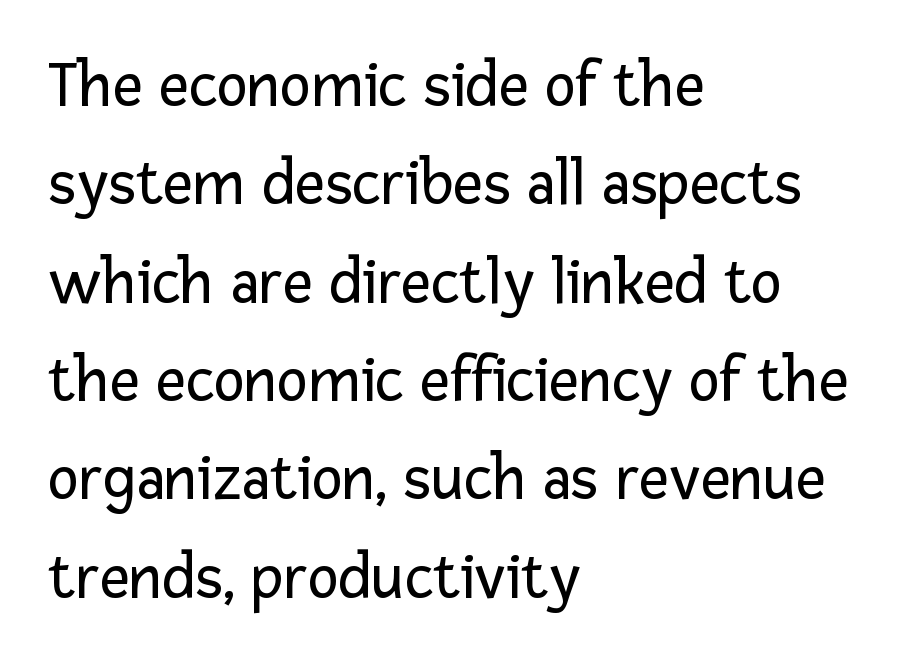
The image shows 66 px regular-weight sans-serif type, upright; set left-aligned, normal line spacing (1.49x), normal letter spacing, not underlined; low stroke contrast and a medium x-height.
